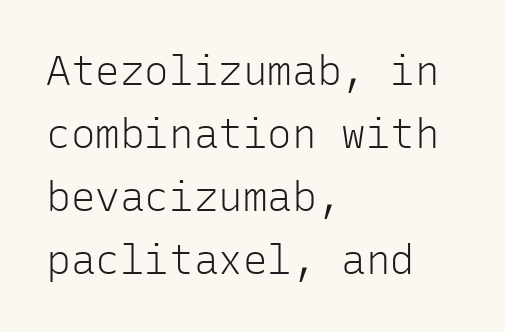
{"serif": "no", "italic": "no", "bold": "no", "weight": "light", "width": "normal", "stroke_contrast": "low", "x_height": "medium", "monospaced": "yes", "underline": "no", "align": "left", "line_spacing": "normal", "line_spacing_ratio": 1.54, "letter_spacing": "normal", "letter_spacing_em": 0.0, "glyph_px": 41}
